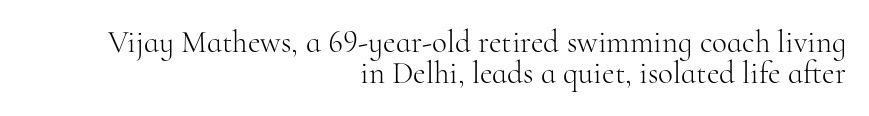
The image shows 31 px light serif type, upright; set right-aligned, tight line spacing (1.01x), normal letter spacing, not underlined; high stroke contrast and a small x-height.
